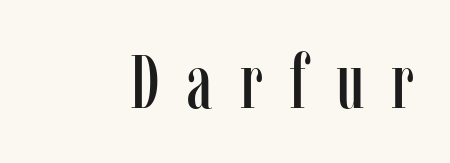
{"serif": "yes", "italic": "no", "width": "condensed", "stroke_contrast": "low", "x_height": "medium", "monospaced": "no", "underline": "no", "letter_spacing": "wide", "letter_spacing_em": 0.36, "glyph_px": 75}
